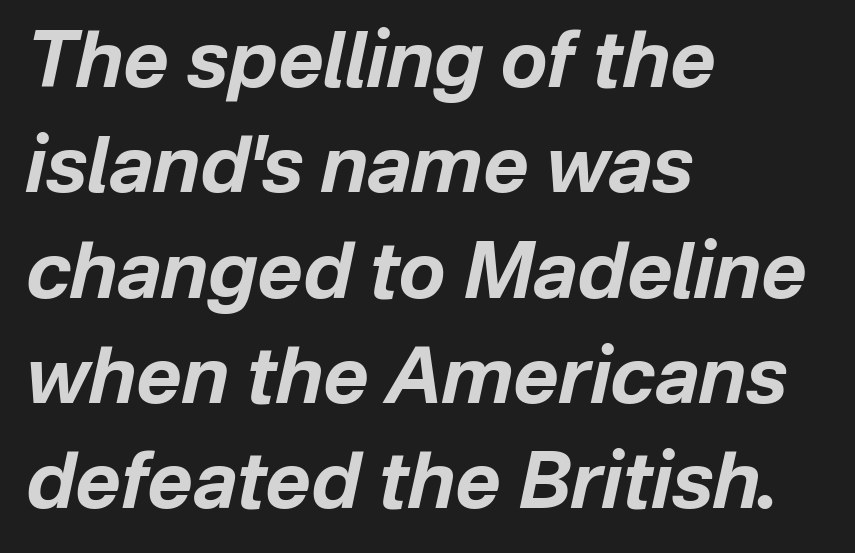
{"italic": "yes", "lean": "right", "slant_degrees": 12, "bold": "yes", "weight": "bold", "width": "normal", "stroke_contrast": "low", "x_height": "medium", "monospaced": "no", "underline": "no", "align": "left", "line_spacing": "normal", "line_spacing_ratio": 1.35, "letter_spacing": "normal", "letter_spacing_em": 0.0, "glyph_px": 78}
